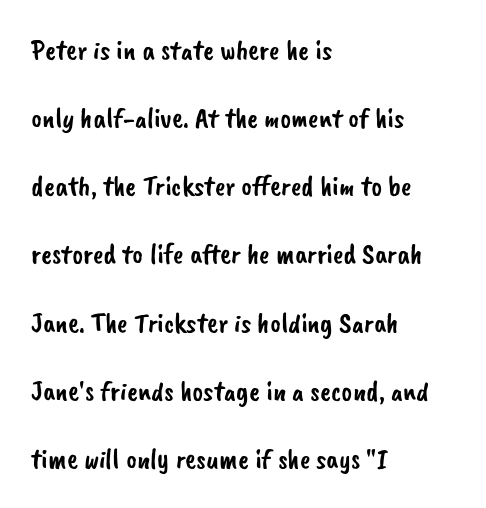
Characters follow at the spacing the type designer built in. Check where the strokes stop: nothing finishes them off — pure sans. The letters advance in unequal steps, a hallmark of proportional type. Airy leading.
